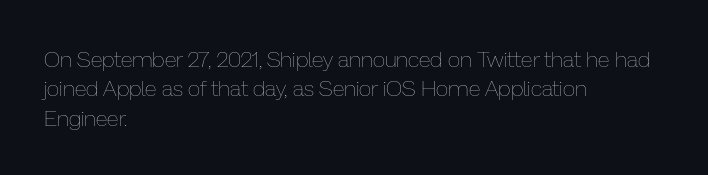
{"italic": "no", "bold": "no", "underline": "no", "align": "left", "line_spacing": "normal", "line_spacing_ratio": 1.33, "letter_spacing": "normal", "letter_spacing_em": 0.0, "glyph_px": 22}
